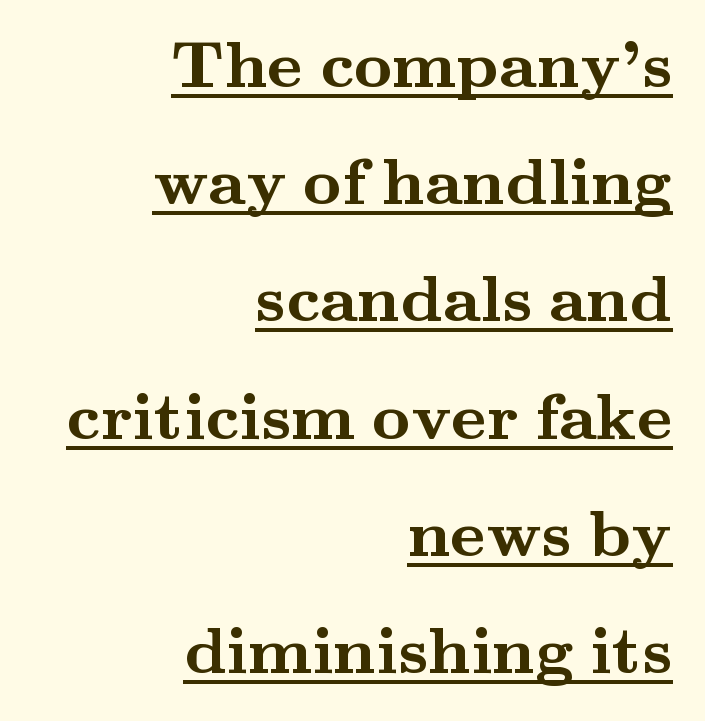
Varying glyph widths throughout — classic text-font behaviour. These lines were composed using upright roman letters. The specimen includes a rule beneath the text block's lines. Stroke thickness is high; the sample reads as a true bold.
